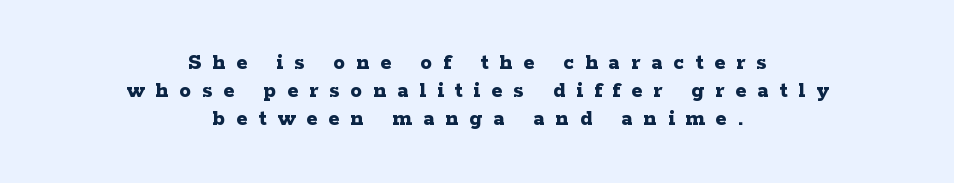
The image shows 23 px bold type, upright; set centered, line spacing 1.21x, unusually wide letter spacing (+0.48 em), not underlined.
